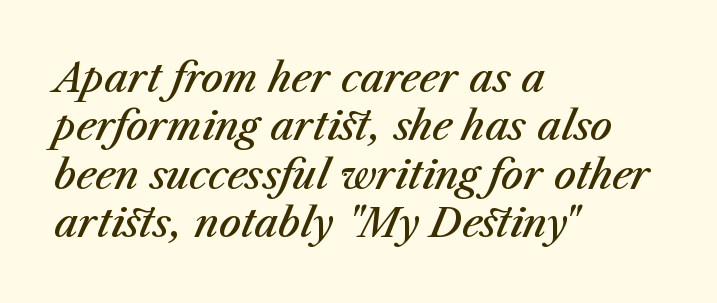
{"italic": "yes", "lean": "right", "slant_degrees": 23, "bold": "semi", "weight": "semibold", "width": "normal", "stroke_contrast": "medium", "x_height": "medium", "monospaced": "no", "underline": "no", "align": "left", "line_spacing_ratio": 1.24, "letter_spacing": "normal", "letter_spacing_em": 0.0, "glyph_px": 39}
